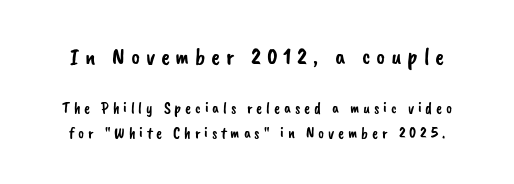
In this sample the first text group is rendered at the bigger scale. A clean baseline with only descenders dipping below it. A normal amount of white space separates one row of letters from the next. The gaps between neighbouring characters are conspicuously large.
